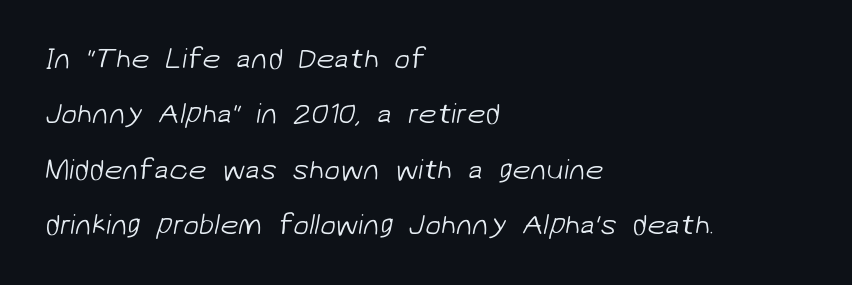
{"serif": "no", "bold": "no", "weight": "light", "width": "normal", "stroke_contrast": "low", "x_height": "medium", "monospaced": "no", "underline": "no", "align": "left", "line_spacing": "loose", "line_spacing_ratio": 1.91, "letter_spacing": "normal", "letter_spacing_em": 0.0, "glyph_px": 29}
